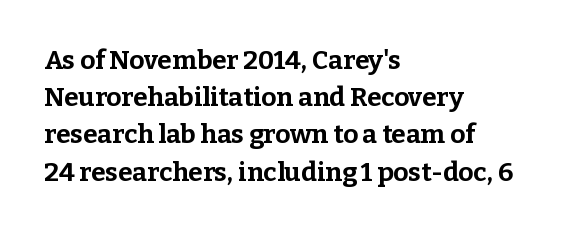
The image shows 26 px bold type, upright; set left-aligned, normal line spacing (1.43x), normal letter spacing, not underlined.
